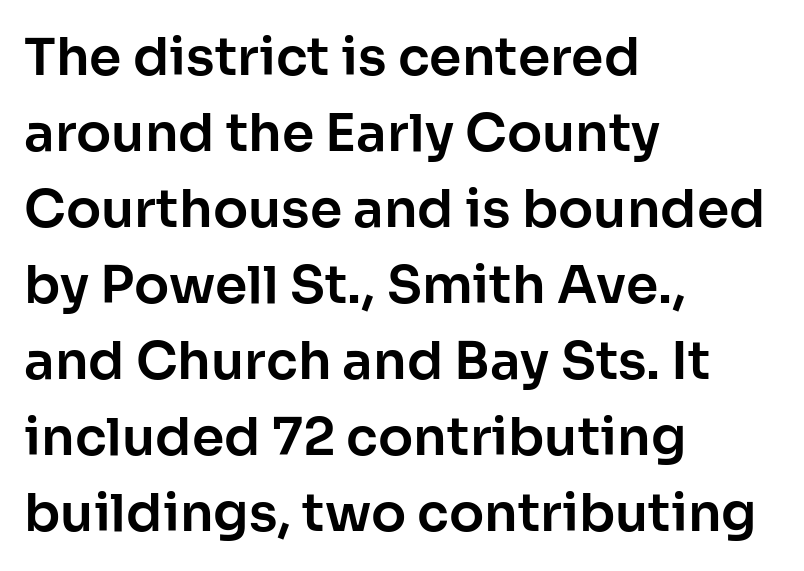
Q: Is the text italic (slanted)? A: No, it is upright.
Q: Is the typeface a serif or a sans-serif typeface? A: Sans-serif.
Q: Is the text underlined? A: No.
Q: How is the paragraph aligned? A: Left-aligned.
Q: Is the spacing between letters normal or unusually wide? A: Normal.
Q: Is the spacing between lines tight, normal or loose? A: Normal.
Q: Width (condensed, normal, or wide)? A: Normal.
Q: Stroke contrast? A: Low.
Q: x-height? A: Medium.
Q: Monospaced? A: No.
